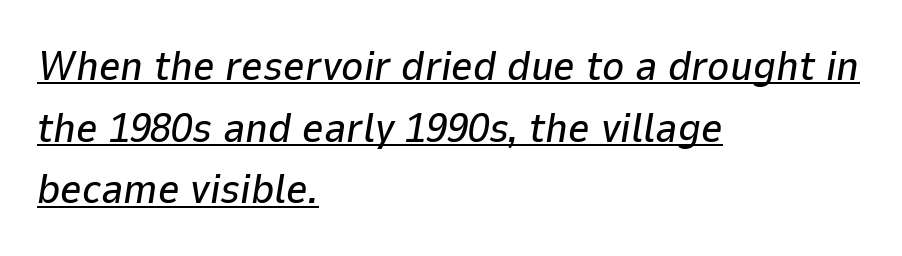
Q: Is the text italic (slanted)? A: Yes, it leans right by about 9 degrees.
Q: Is the text underlined? A: Yes.
Q: How is the paragraph aligned? A: Left-aligned.
Q: Is the spacing between letters normal or unusually wide? A: Normal.
Q: Is the spacing between lines tight, normal or loose? A: Normal.
Q: Width (condensed, normal, or wide)? A: Normal.
Q: Stroke contrast? A: Low.
Q: x-height? A: Medium.
Q: Monospaced? A: No.
